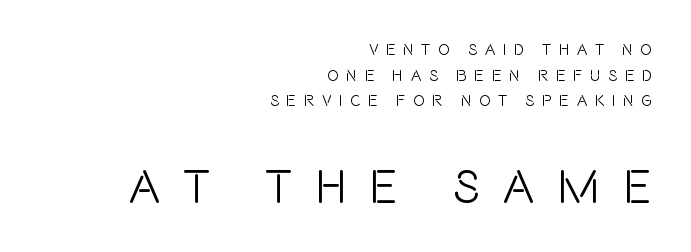
Q: Is the text bold? A: No.
Q: Is the text italic (slanted)? A: No, it is upright.
Q: Is the typeface a serif or a sans-serif typeface? A: Sans-serif.
Q: Is the text underlined? A: No.
Q: How is the paragraph aligned? A: Right-aligned.
Q: Is the spacing between letters normal or unusually wide? A: Unusually wide.
Q: Is the spacing between lines tight, normal or loose? A: Normal.
Q: Which block of text is set in a larger size, the first (top) or the second (bottom)? A: The second (bottom) one.
Q: Width (condensed, normal, or wide)? A: Condensed.
Q: Stroke contrast? A: Low.
Q: x-height? A: Large.
Q: Monospaced? A: No.
